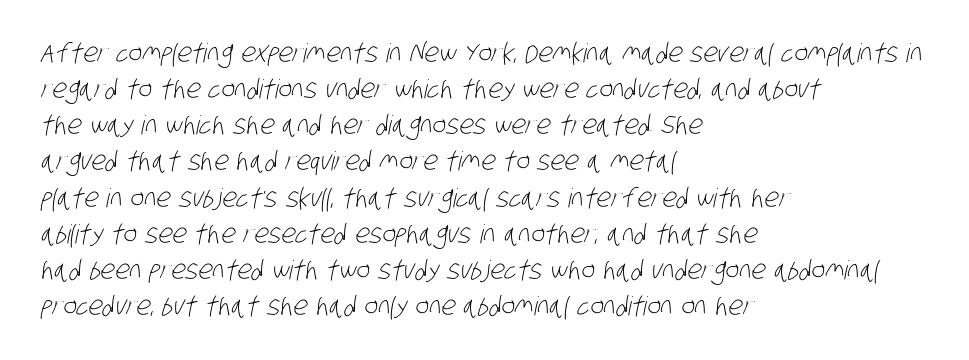
The image shows 26 px text type; set left-aligned, normal line spacing (1.39x), normal letter spacing, not underlined.
